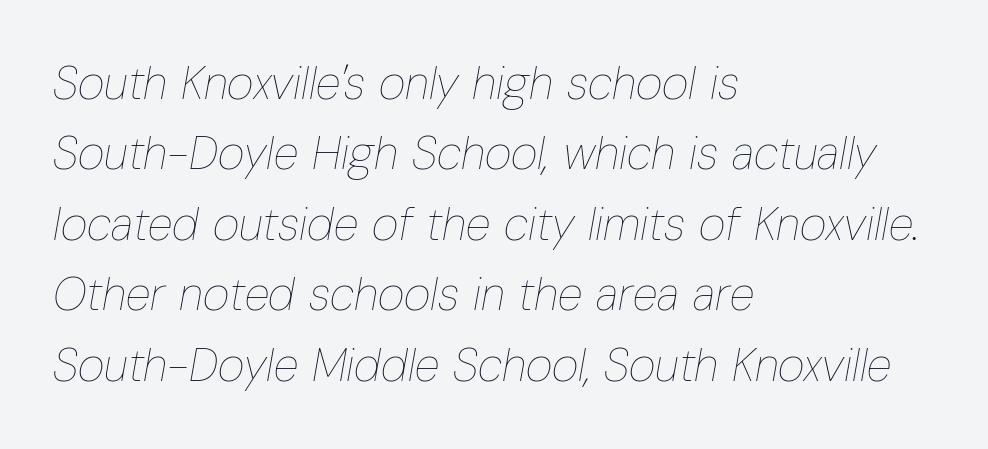
Q: Is the text bold? A: No.
Q: Is the text italic (slanted)? A: Yes, it leans right by about 10 degrees.
Q: Is the text underlined? A: No.
Q: How is the paragraph aligned? A: Left-aligned.
Q: Is the spacing between letters normal or unusually wide? A: Normal.
Q: Is the spacing between lines tight, normal or loose? A: Normal.
Q: Width (condensed, normal, or wide)? A: Condensed.
Q: Stroke contrast? A: Low.
Q: x-height? A: Medium.
Q: Monospaced? A: No.
